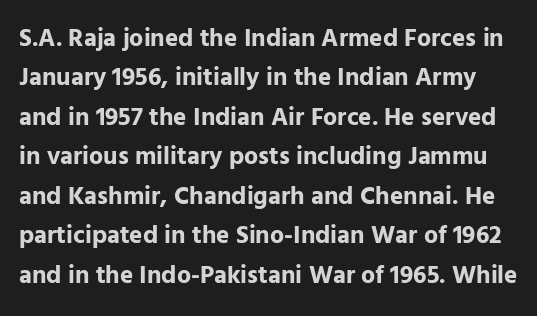
Q: Is the text bold? A: Yes.
Q: Is the text italic (slanted)? A: No, it is upright.
Q: Is the text underlined? A: No.
Q: Is the spacing between letters normal or unusually wide? A: Normal.
Q: Is the spacing between lines tight, normal or loose? A: Normal.
